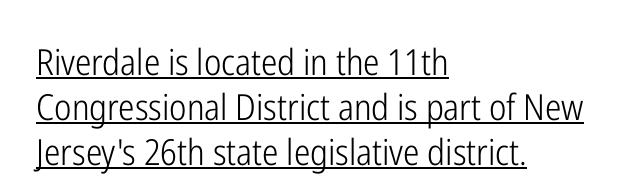
This rendering leaves character spacing at its baseline value. In terms of posture, this sample is upright. The typesetter has applied underlining to the passage shown. Letterform terminals end flat and unadorned throughout the passage. Quick note: interline space is typical. The face used here is proportionally spaced, like ordinary book or web type.
